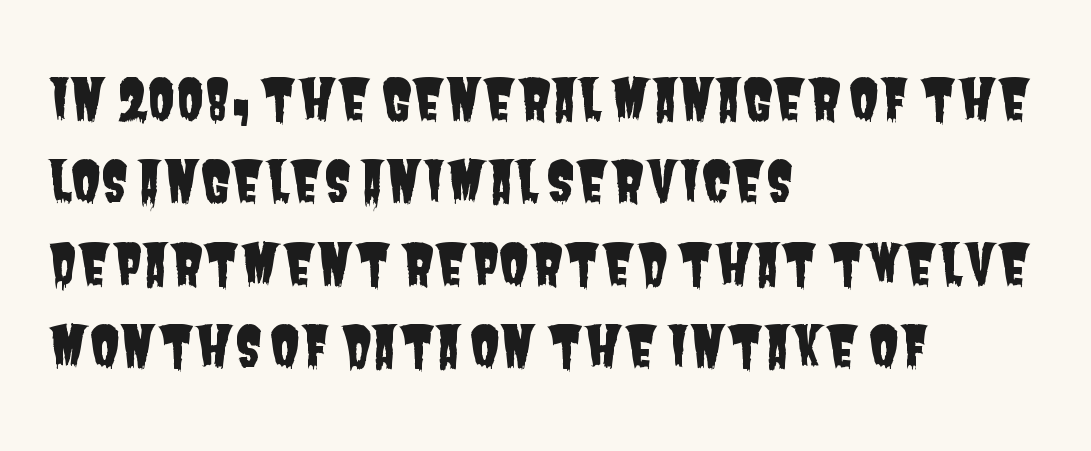
Between one letter and the next there's only the usual sliver of space. Stroke terminals: plain, sans-serif. Every row of glyphs begins at an identical x-position on the left. Whoever set this chose a conventional vertical rhythm. The rendering uses natural spacing where letterforms have individual widths.
